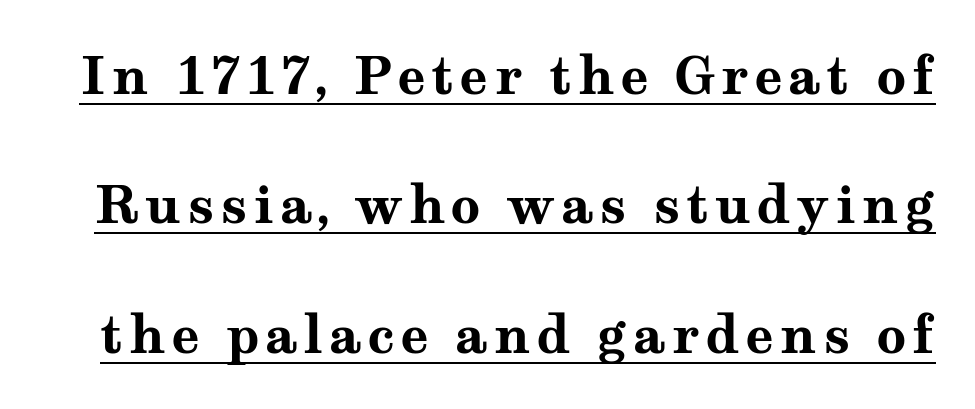
Q: Is the text bold? A: Yes.
Q: Is the text italic (slanted)? A: No, it is upright.
Q: Is the typeface a serif or a sans-serif typeface? A: Serif.
Q: Is the text underlined? A: Yes.
Q: Is the spacing between lines tight, normal or loose? A: Loose.
Q: Width (condensed, normal, or wide)? A: Wide.
Q: Stroke contrast? A: Medium.
Q: x-height? A: Medium.
Q: Monospaced? A: No.
